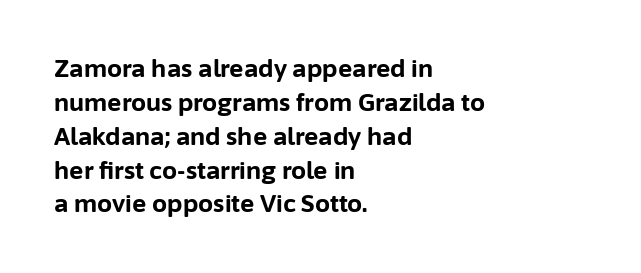
{"italic": "no", "bold": "yes", "underline": "no", "align": "left", "line_spacing": "normal", "line_spacing_ratio": 1.41, "letter_spacing": "normal", "letter_spacing_em": 0.0, "glyph_px": 24}
